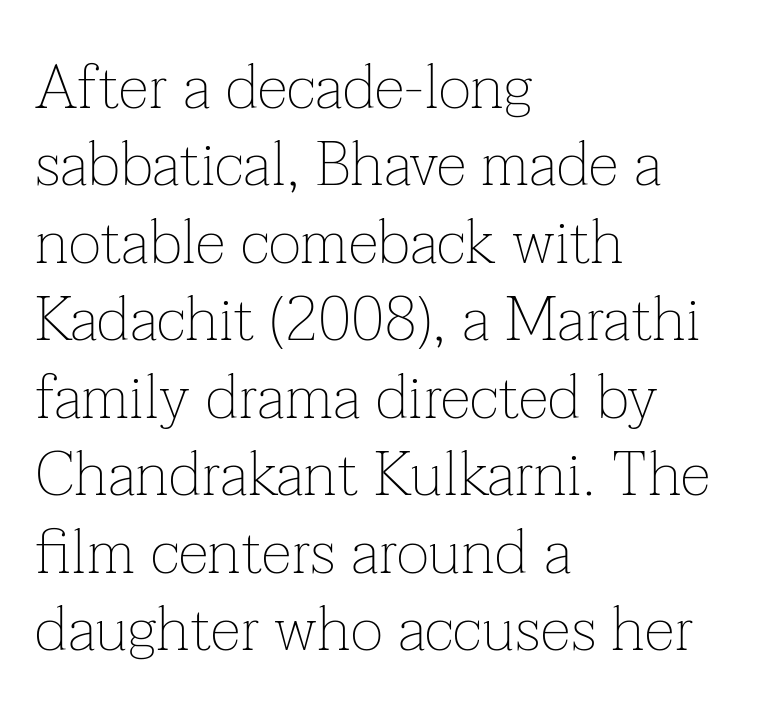
Students, note that the glyphs here touch the page at normal intervals. The compositor pushed each line to the left boundary. Each letter keeps its own natural width here, so spacing adapts to shape. These lines sit exactly where default settings would place them.
